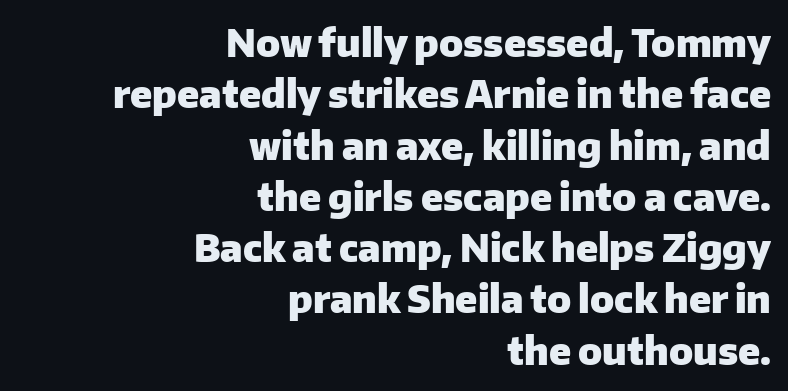
{"serif": "no", "italic": "no", "bold": "yes", "weight": "heavy", "width": "normal", "stroke_contrast": "low", "x_height": "medium", "monospaced": "no", "underline": "no", "align": "right", "line_spacing": "normal", "line_spacing_ratio": 1.35, "letter_spacing": "normal", "letter_spacing_em": 0.0, "glyph_px": 38}
